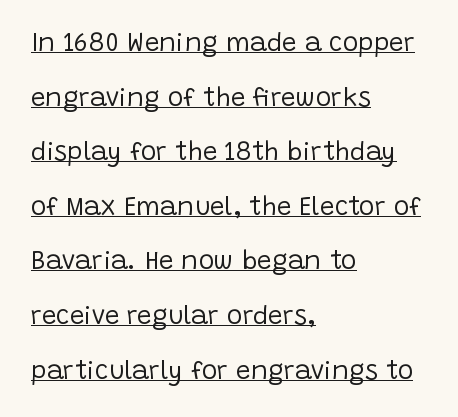
The image shows 26 px text type, upright; set left-aligned, loose line spacing (2.1x), normal letter spacing, underlined.
